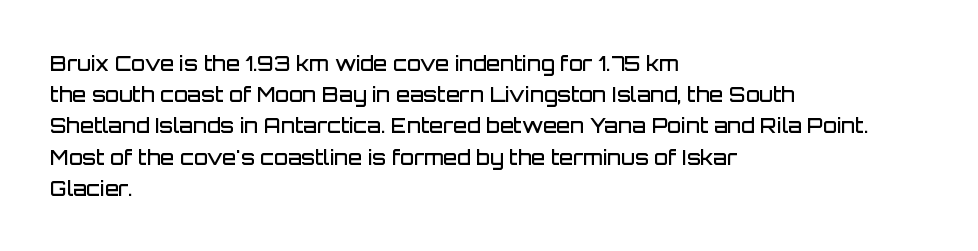
The image shows 20 px text type, upright; set left-aligned, normal line spacing (1.56x), normal letter spacing, not underlined.
